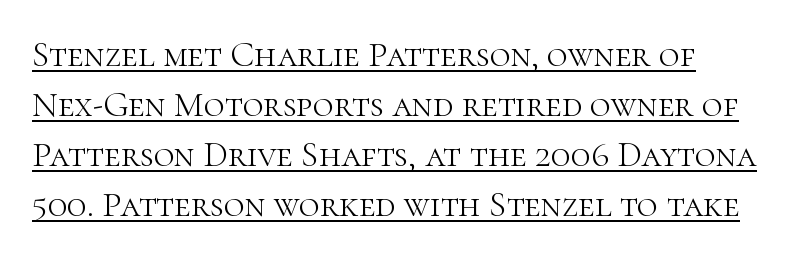
{"serif": "yes", "italic": "no", "bold": "no", "weight": "light", "width": "normal", "stroke_contrast": "high", "x_height": "medium", "monospaced": "no", "underline": "yes", "line_spacing": "normal", "line_spacing_ratio": 1.39, "letter_spacing": "normal", "letter_spacing_em": 0.0, "glyph_px": 36}
